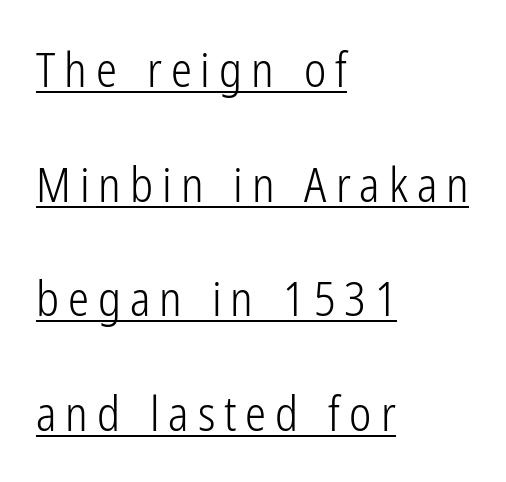
The image shows 47 px light, condensed sans-serif type, upright; set left-aligned, loose line spacing (2.44x), underlined; low stroke contrast and a medium x-height.
